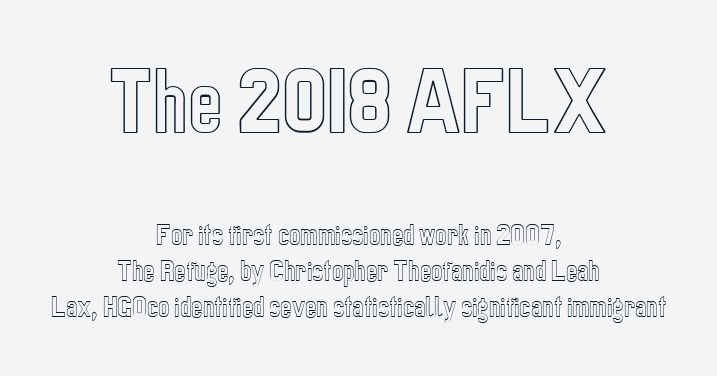
{"italic": "no", "width": "condensed", "x_height": "medium", "monospaced": "no", "underline": "no", "align": "center", "line_spacing": "normal", "line_spacing_ratio": 1.51, "letter_spacing": "normal", "letter_spacing_em": 0.0, "larger_block": "first", "size_ratio": 3.04, "glyph_px": 73}
